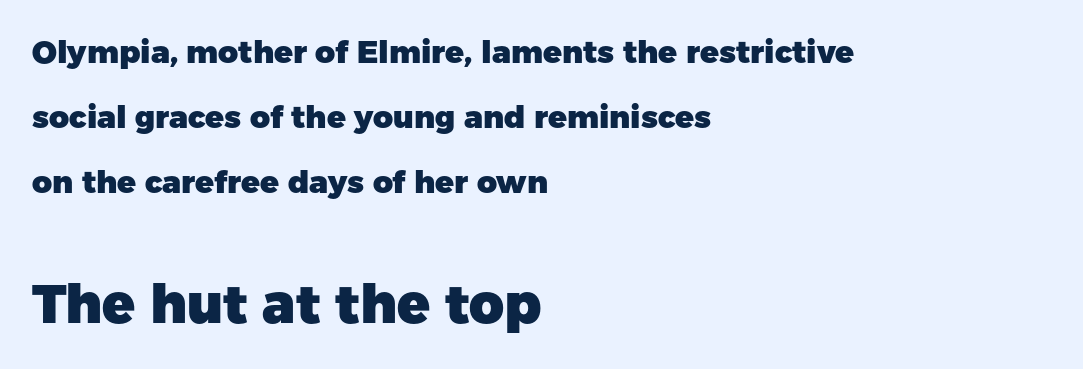
The image shows 54 px heavy sans-serif type, upright; set left-aligned, loose line spacing (2.09x), normal letter spacing, not underlined; the second (bottom) block is 1.74x larger; low stroke contrast and a medium x-height.
